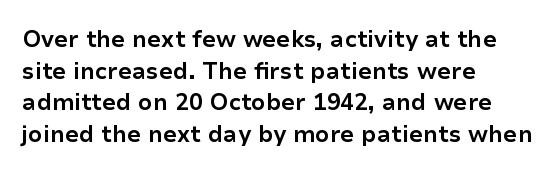
{"italic": "no", "bold": "yes", "underline": "no", "align": "left", "line_spacing": "normal", "line_spacing_ratio": 1.37, "letter_spacing": "normal", "letter_spacing_em": 0.0, "glyph_px": 23}
